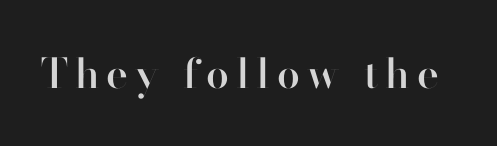
Observe the absence of serifs on each vertical stroke in this sample. The space directly below the letters is spotless. The passage shown is typed in a proportional face where columns would drift. In terms of weight, the rendering is demibold, just under bold. Quick note: not italic, upright.
